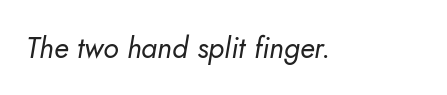
{"serif": "no", "bold": "no", "weight": "regular", "width": "normal", "stroke_contrast": "low", "x_height": "small", "monospaced": "no", "underline": "no", "letter_spacing": "normal", "letter_spacing_em": 0.0, "glyph_px": 29}
